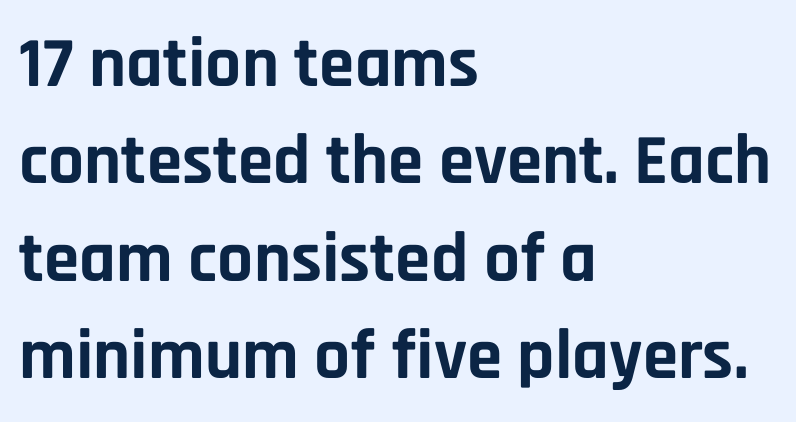
Every character sits straight up, as roman type does. The horizontal fit of the characters is conventional and even. Evenly set lines give the paragraph a standard silhouette. This sample is left-justified, so line endings fall wherever the words run out. Unlike a traditional serif, this face leaves its strokes unadorned. The characters look thick and weighty, a clear bold.
